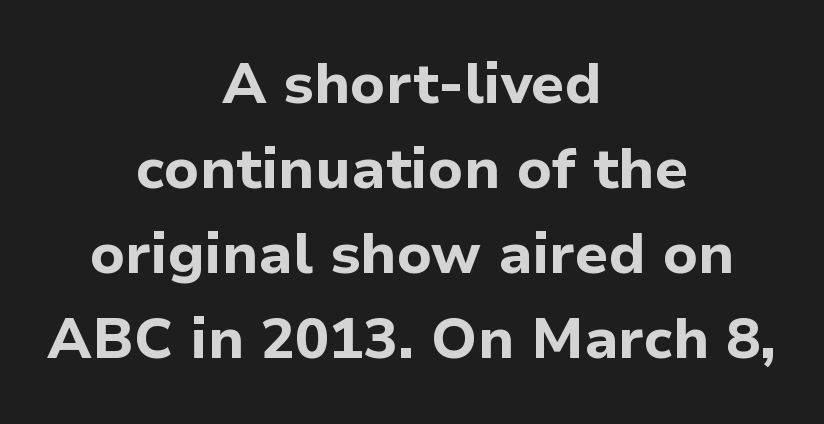
The image shows 57 px bold sans-serif type, upright; set centered, normal line spacing (1.49x), normal letter spacing, not underlined; low stroke contrast and a medium x-height.
